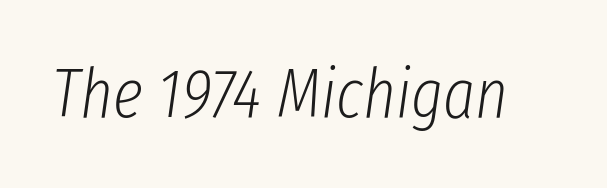
Q: Is the text bold? A: No.
Q: Is the text italic (slanted)? A: Yes, it leans right by about 8 degrees.
Q: Is the text underlined? A: No.
Q: Is the spacing between letters normal or unusually wide? A: Normal.
Q: Width (condensed, normal, or wide)? A: Condensed.
Q: Stroke contrast? A: Low.
Q: x-height? A: Medium.
Q: Monospaced? A: No.
